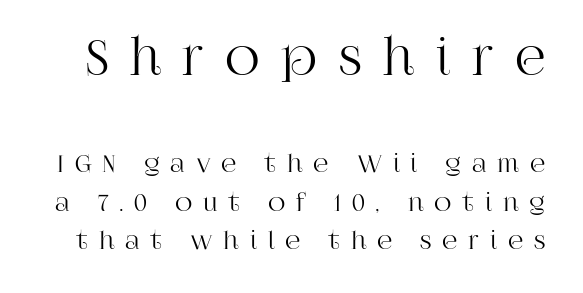
The image shows 48 px serif type, upright; set normal line spacing (1.6x), unusually wide letter spacing (+0.45 em), not underlined; the first (top) block is 2.0x larger; high stroke contrast and a large x-height.
